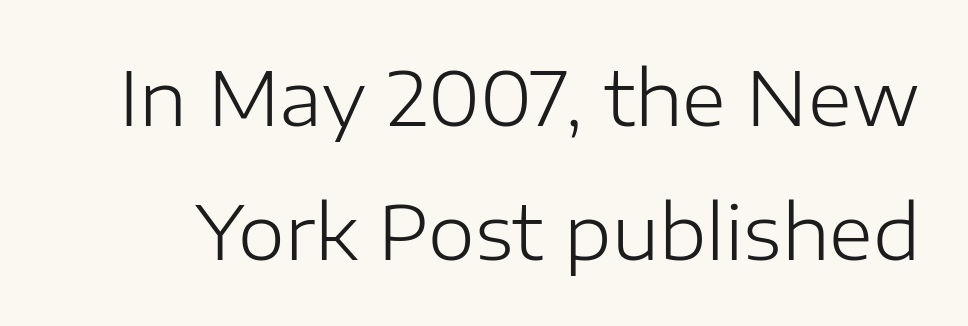
{"serif": "no", "italic": "no", "bold": "no", "weight": "light", "width": "normal", "stroke_contrast": "low", "x_height": "medium", "monospaced": "no", "underline": "no", "line_spacing_ratio": 1.79, "letter_spacing": "normal", "letter_spacing_em": 0.0, "glyph_px": 75}
